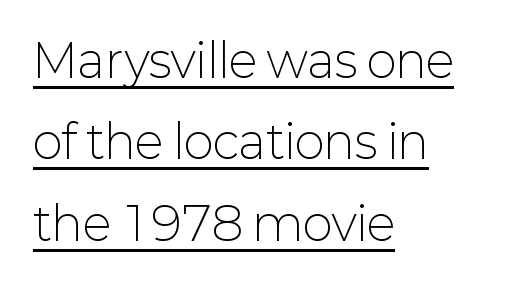
Q: Is the text bold? A: No.
Q: Is the text italic (slanted)? A: No, it is upright.
Q: Is the typeface a serif or a sans-serif typeface? A: Sans-serif.
Q: Is the text underlined? A: Yes.
Q: How is the paragraph aligned? A: Left-aligned.
Q: Is the spacing between letters normal or unusually wide? A: Normal.
Q: Width (condensed, normal, or wide)? A: Normal.
Q: Stroke contrast? A: Low.
Q: x-height? A: Medium.
Q: Monospaced? A: No.
